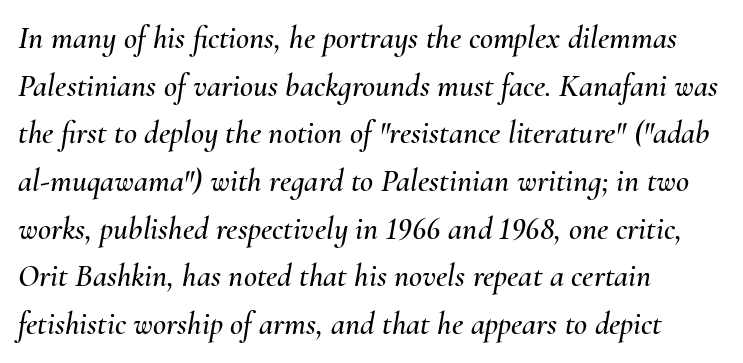
The area under the type is left untouched. Each letter keeps its own natural width here, so spacing adapts to shape. The face used here has a pronounced slope to its letters. The block of text has a typical density, with ordinary space between rows. The passage is arranged the way most books set body copy — flush left.
